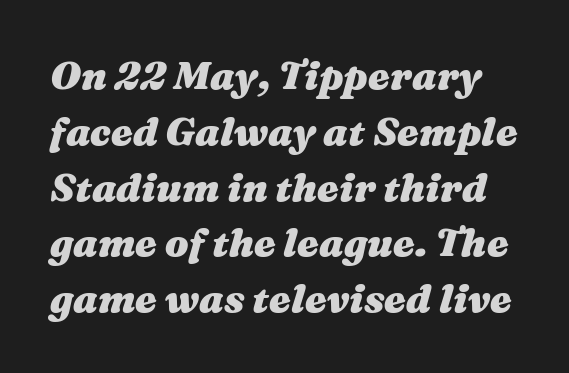
The image shows 39 px heavy, wide type, italic (leaning right); set normal line spacing (1.43x), normal letter spacing, not underlined; medium stroke contrast and a medium x-height.
